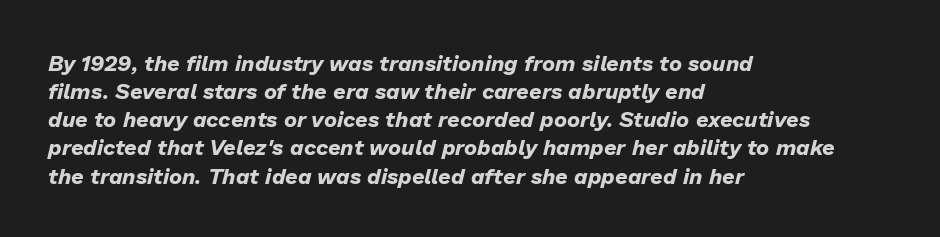
The image shows 22 px bold type, italic (leaning right); set left-aligned, normal line spacing (1.28x), normal letter spacing, not underlined.
